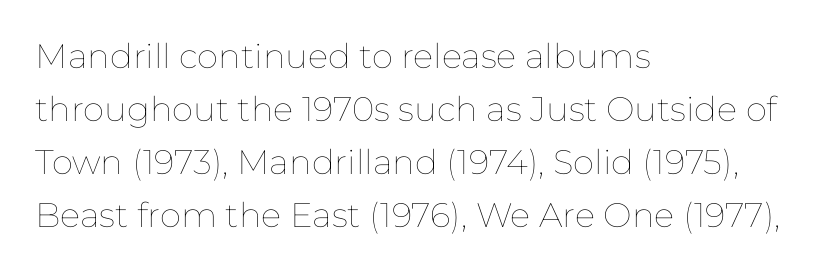
The axis of the letterforms is exactly vertical. Nothing unusual about the tracking: characters are spaced as the font intends. Heaviness? Minimal to ordinary, like unemphasized prose. Each letter keeps its own natural width here, so spacing adapts to shape. Teacher's note: observe the even left margin — that is flush-left alignment.
